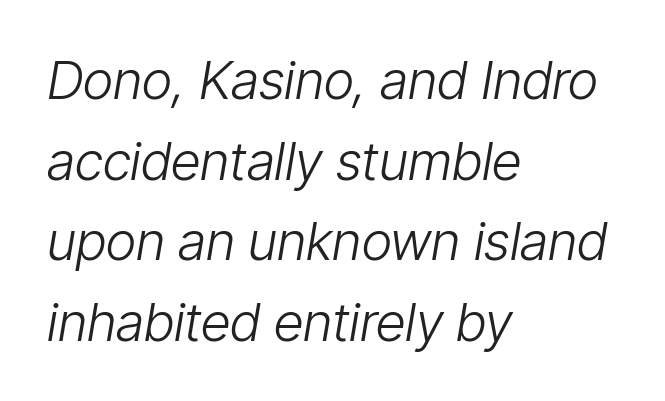
The image shows 53 px light, condensed type, italic (leaning right); set left-aligned, normal line spacing (1.52x), normal letter spacing, not underlined; low stroke contrast and a medium x-height.
